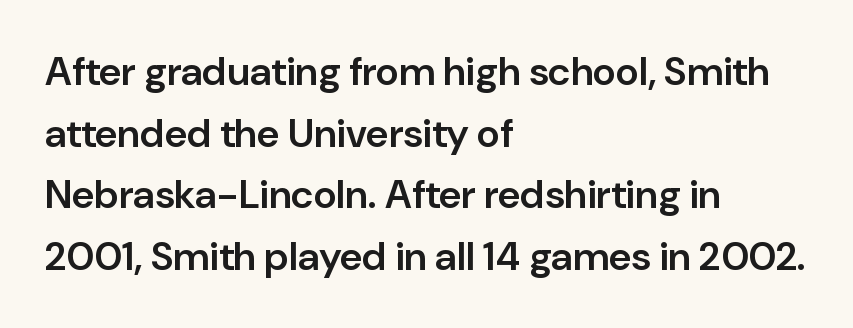
Q: Is the text bold? A: Semi-bold.
Q: Is the text italic (slanted)? A: No, it is upright.
Q: Is the typeface a serif or a sans-serif typeface? A: Sans-serif.
Q: Is the text underlined? A: No.
Q: How is the paragraph aligned? A: Left-aligned.
Q: Is the spacing between letters normal or unusually wide? A: Normal.
Q: Is the spacing between lines tight, normal or loose? A: Normal.
Q: Width (condensed, normal, or wide)? A: Normal.
Q: Stroke contrast? A: Low.
Q: x-height? A: Medium.
Q: Monospaced? A: No.
